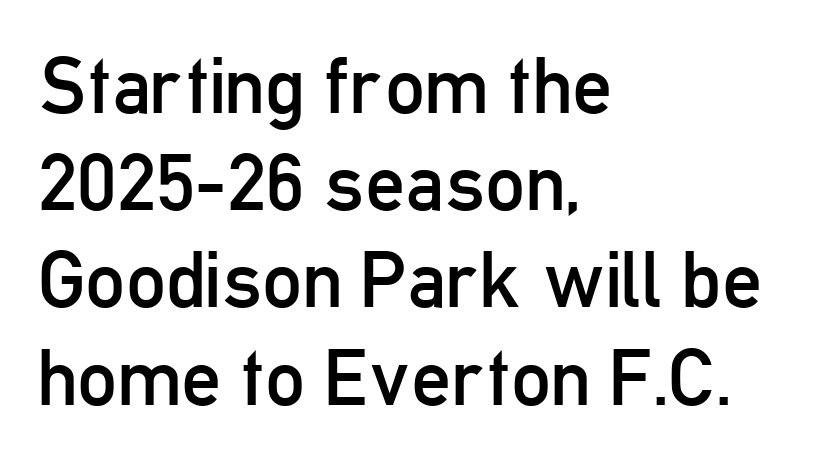
{"serif": "no", "italic": "no", "bold": "no", "weight": "regular", "width": "condensed", "stroke_contrast": "low", "x_height": "medium", "monospaced": "no", "underline": "no", "align": "left", "line_spacing_ratio": 1.23, "letter_spacing": "normal", "letter_spacing_em": 0.0, "glyph_px": 79}
